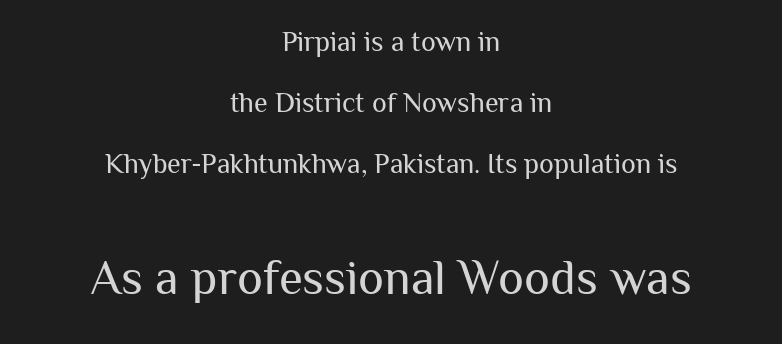
A typesetter would mark this as roman, not italic. Between one letter and the next there's only the usual sliver of space. The passage shown is not underscored anywhere. The line-height multiplier appears high, well above default. Which margin do the lines hug? Neither — every line sits in the middle.
